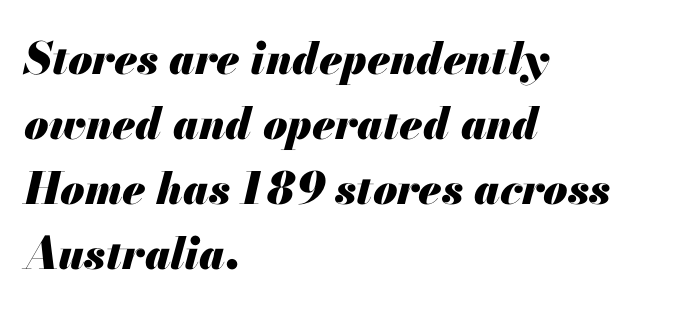
Between one letter and the next there's only the usual sliver of space. Evenly set lines give the paragraph a standard silhouette. The passage is arranged the way most books set body copy — flush left. Lines of text with bare space underneath. Plenty of ink on the page — the face is bold. Quick note: italic.
